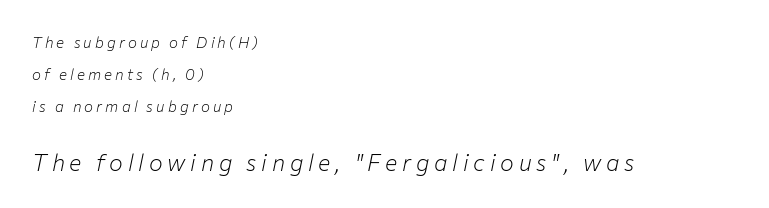
The image shows 23 px text type, italic (leaning right); set left-aligned, loose line spacing (2.14x), unusually wide letter spacing (+0.21 em), not underlined; the second (bottom) block is 1.53x larger.
